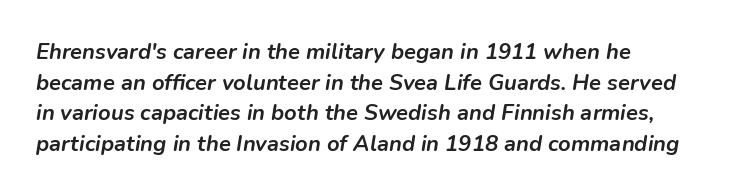
The image shows 22 px bold type, italic (leaning right); set normal line spacing (1.39x), normal letter spacing, not underlined.
